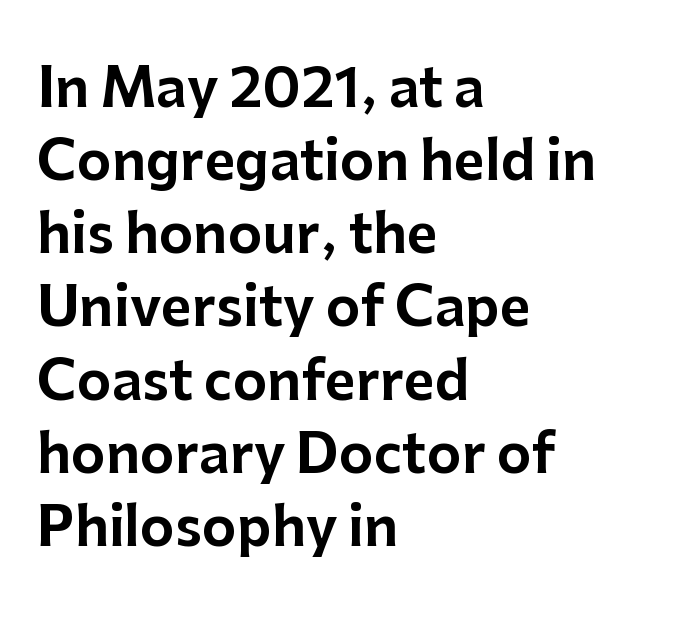
Q: Is the text italic (slanted)? A: No, it is upright.
Q: Is the typeface a serif or a sans-serif typeface? A: Sans-serif.
Q: Is the text underlined? A: No.
Q: How is the paragraph aligned? A: Left-aligned.
Q: Is the spacing between letters normal or unusually wide? A: Normal.
Q: Is the spacing between lines tight, normal or loose? A: Normal.
Q: Width (condensed, normal, or wide)? A: Normal.
Q: Stroke contrast? A: Low.
Q: x-height? A: Medium.
Q: Monospaced? A: No.
